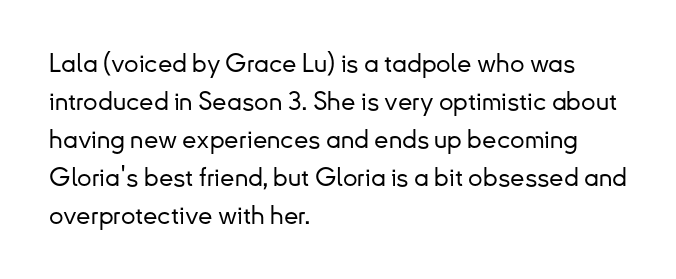
Q: Is the text italic (slanted)? A: No, it is upright.
Q: Is the text underlined? A: No.
Q: How is the paragraph aligned? A: Left-aligned.
Q: Is the spacing between letters normal or unusually wide? A: Normal.
Q: Is the spacing between lines tight, normal or loose? A: Normal.
